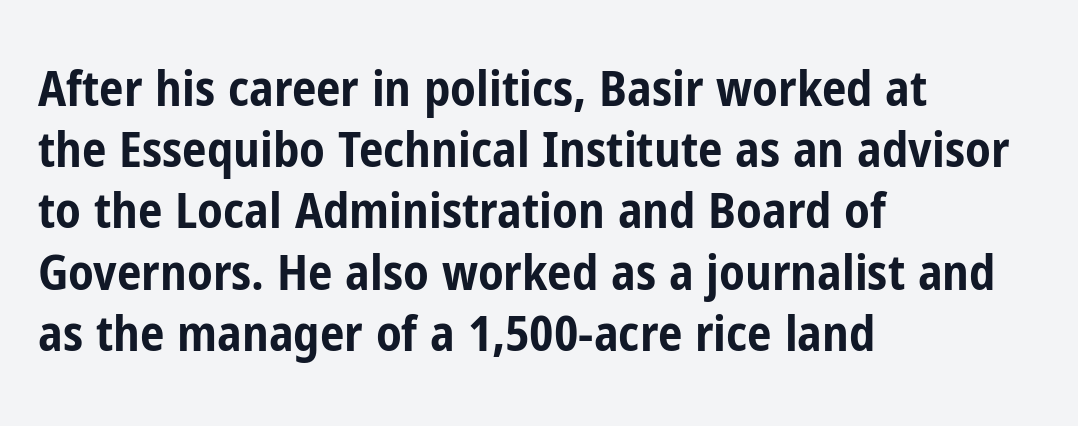
The image shows 49 px bold, condensed sans-serif type, upright; set left-aligned, normal line spacing (1.25x), normal letter spacing, not underlined; low stroke contrast and a medium x-height.
